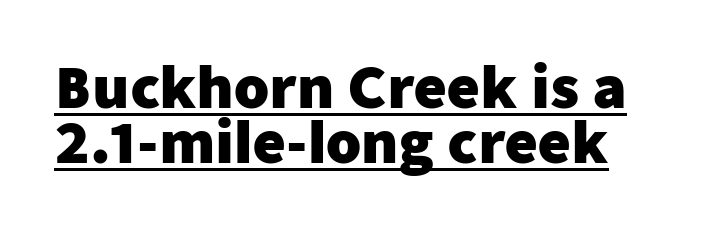
The image shows 56 px heavy sans-serif type, upright; set tight line spacing (0.98x), normal letter spacing, underlined; low stroke contrast and a medium x-height.
